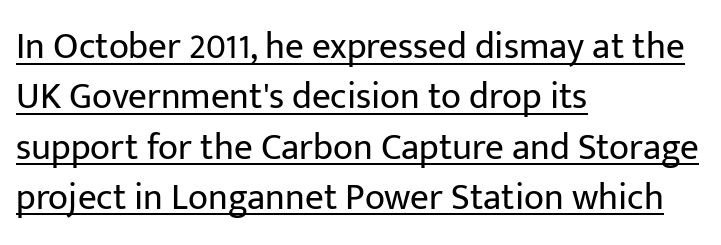
Q: Is the text bold? A: No.
Q: Is the text italic (slanted)? A: No, it is upright.
Q: Is the typeface a serif or a sans-serif typeface? A: Sans-serif.
Q: Is the text underlined? A: Yes.
Q: How is the paragraph aligned? A: Left-aligned.
Q: Is the spacing between letters normal or unusually wide? A: Normal.
Q: Is the spacing between lines tight, normal or loose? A: Normal.
Q: Width (condensed, normal, or wide)? A: Normal.
Q: Stroke contrast? A: Low.
Q: x-height? A: Medium.
Q: Monospaced? A: No.
